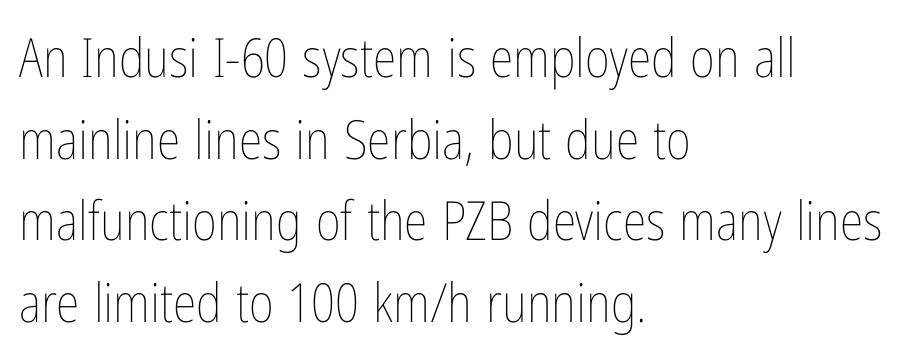
Q: Is the text bold? A: No.
Q: Is the text italic (slanted)? A: No, it is upright.
Q: Is the text underlined? A: No.
Q: How is the paragraph aligned? A: Left-aligned.
Q: Is the spacing between letters normal or unusually wide? A: Normal.
Q: Is the spacing between lines tight, normal or loose? A: Normal.
Q: Width (condensed, normal, or wide)? A: Condensed.
Q: Stroke contrast? A: Low.
Q: x-height? A: Medium.
Q: Monospaced? A: No.
